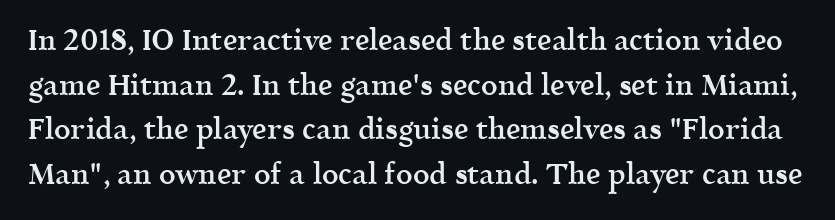
The image shows 29 px semibold serif type, upright; set normal line spacing (1.54x), normal letter spacing, not underlined; a medium x-height.
